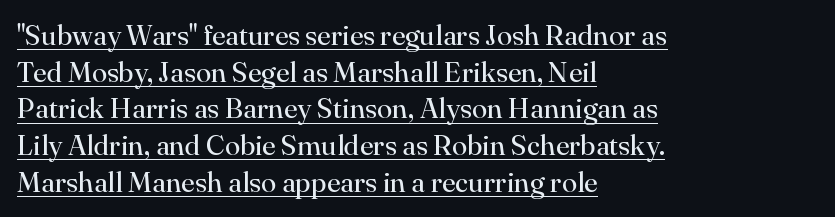
The image shows 28 px regular-weight serif type, upright; set left-aligned, normal line spacing (1.31x), normal letter spacing, underlined; high stroke contrast and a small x-height.
